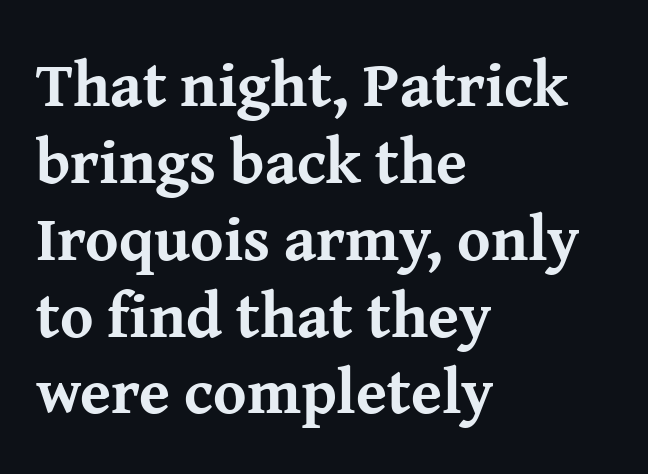
You'd pick this weight for a headline — it's a proper bold. Is this a fixed-width face? No — the glyphs have proportional, varying widths. Italic: no, the glyphs are upright roman. Has an underline been added? It has not.
